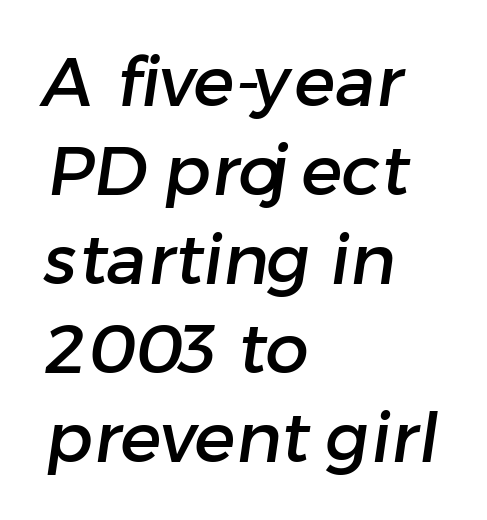
Q: Is the typeface a serif or a sans-serif typeface? A: Sans-serif.
Q: Is the text underlined? A: No.
Q: How is the paragraph aligned? A: Left-aligned.
Q: Is the spacing between letters normal or unusually wide? A: Normal.
Q: Is the spacing between lines tight, normal or loose? A: Normal.
Q: Width (condensed, normal, or wide)? A: Normal.
Q: Stroke contrast? A: Low.
Q: x-height? A: Medium.
Q: Monospaced? A: No.
